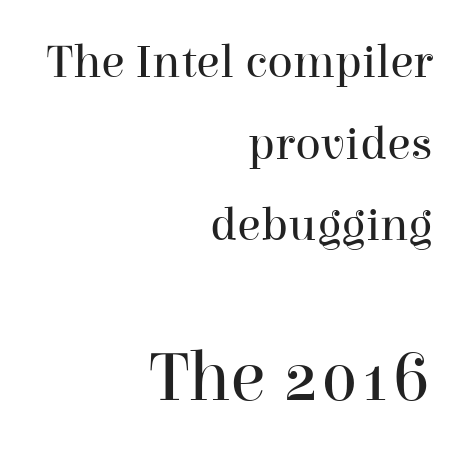
{"serif": "yes", "italic": "no", "bold": "no", "weight": "regular", "width": "normal", "stroke_contrast": "high", "x_height": "medium", "monospaced": "no", "underline": "no", "align": "right", "line_spacing": "normal", "line_spacing_ratio": 1.7, "letter_spacing": "normal", "letter_spacing_em": 0.0, "larger_block": "second", "size_ratio": 1.5, "glyph_px": 72}
